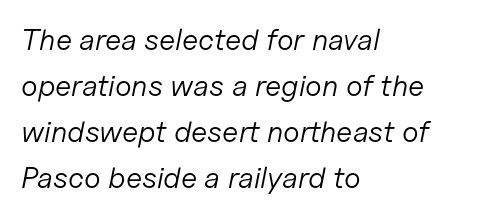
The image shows 30 px light type, italic (leaning right); set left-aligned, normal line spacing (1.53x), normal letter spacing, not underlined; low stroke contrast and a medium x-height.
